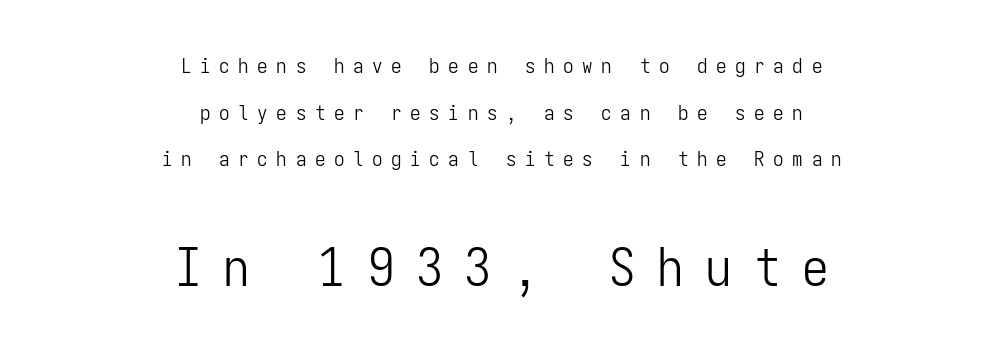
The image shows 53 px light, condensed sans-serif type, upright, monospaced; set centered, loose line spacing (2.22x), unusually wide letter spacing (+0.41 em), not underlined; the second (bottom) block is 2.52x larger; low stroke contrast and a medium x-height.
